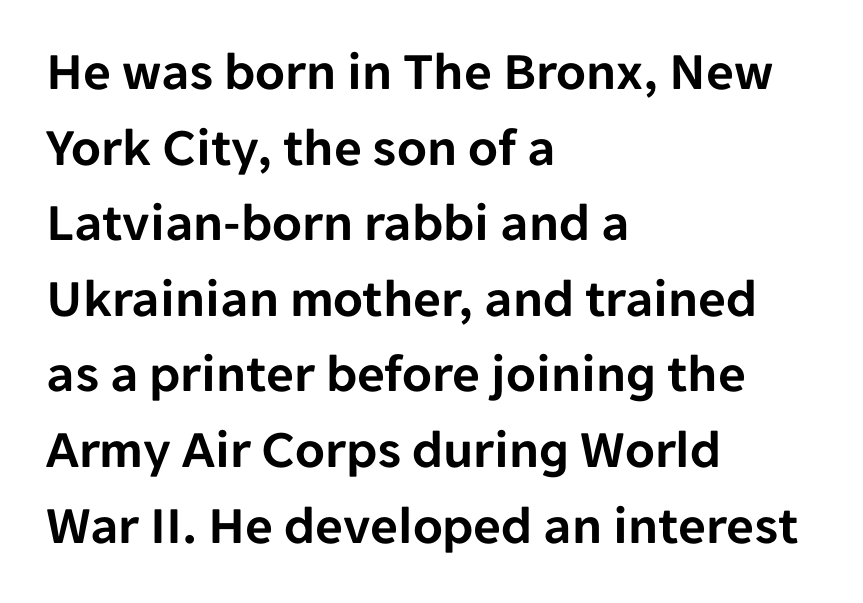
Q: Is the text italic (slanted)? A: No, it is upright.
Q: Is the typeface a serif or a sans-serif typeface? A: Sans-serif.
Q: Is the text underlined? A: No.
Q: How is the paragraph aligned? A: Left-aligned.
Q: Is the spacing between letters normal or unusually wide? A: Normal.
Q: Is the spacing between lines tight, normal or loose? A: Normal.
Q: Width (condensed, normal, or wide)? A: Normal.
Q: Stroke contrast? A: Low.
Q: x-height? A: Medium.
Q: Monospaced? A: No.
